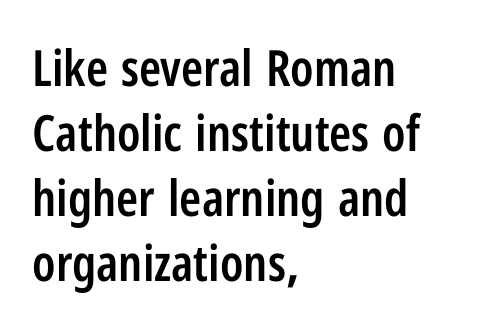
Nothing unusual about the tracking: characters are spaced as the font intends. If you drew a line through each stem, it would be perfectly vertical. Each glyph is drawn with semibold strokes, heavier than normal yet not fully bold. The rendering anchors every line to the left-hand side. Think of a printed novel: that variable character pitch is what you see here. Look at the bottom of the vertical strokes: they stop flat, with no serifs.
